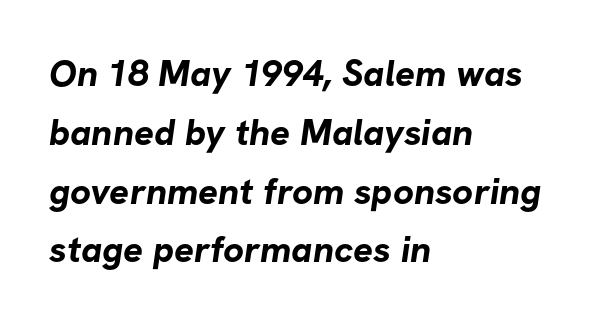
{"serif": "no", "bold": "yes", "weight": "bold", "width": "normal", "stroke_contrast": "low", "x_height": "medium", "monospaced": "no", "underline": "no", "align": "left", "line_spacing": "normal", "line_spacing_ratio": 1.59, "letter_spacing": "normal", "letter_spacing_em": 0.0, "glyph_px": 37}
